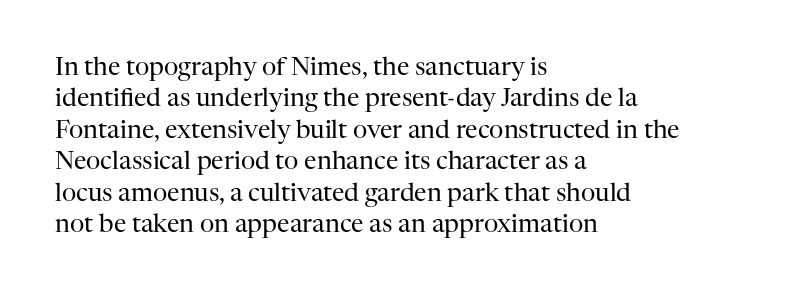
Q: Is the text bold? A: No.
Q: Is the text italic (slanted)? A: No, it is upright.
Q: Is the text underlined? A: No.
Q: How is the paragraph aligned? A: Left-aligned.
Q: Is the spacing between letters normal or unusually wide? A: Normal.
Q: Is the spacing between lines tight, normal or loose? A: Normal.
